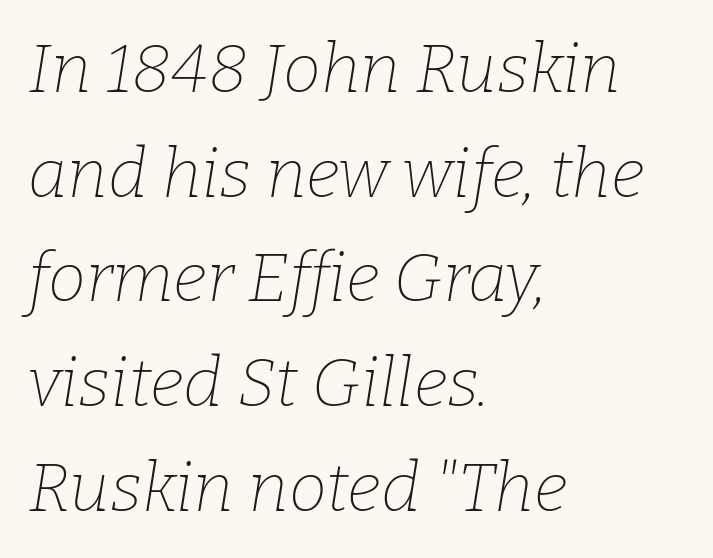
The image shows 68 px thin serif type, italic (leaning right); set left-aligned, normal line spacing (1.54x), normal letter spacing, not underlined; low stroke contrast and a medium x-height.
